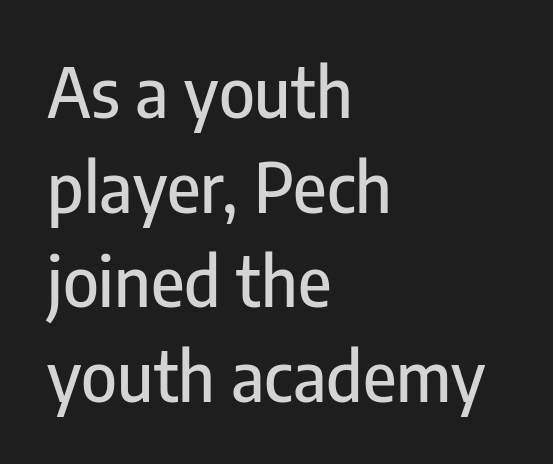
If you measured baseline to baseline, you'd find a middling distance. These lines stack with their left ends in a neat column. Style check: upright. Regarding serifs, this sample does without them.
